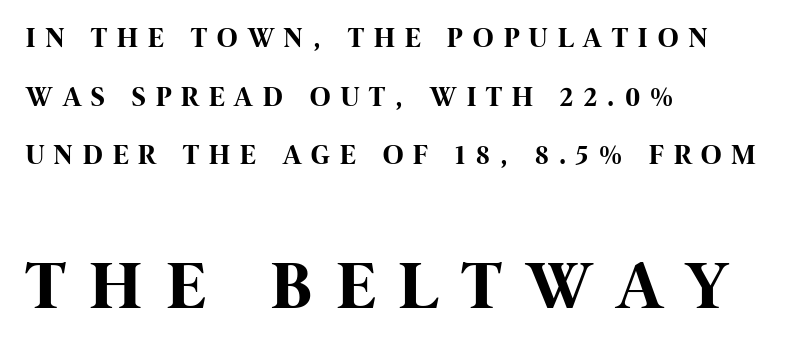
{"serif": "no", "italic": "no", "bold": "yes", "weight": "bold", "width": "condensed", "stroke_contrast": "high", "x_height": "large", "monospaced": "no", "underline": "no", "align": "left", "line_spacing": "loose", "line_spacing_ratio": 2.09, "letter_spacing": "wide", "letter_spacing_em": 0.37, "larger_block": "second", "size_ratio": 2.46, "glyph_px": 69}
